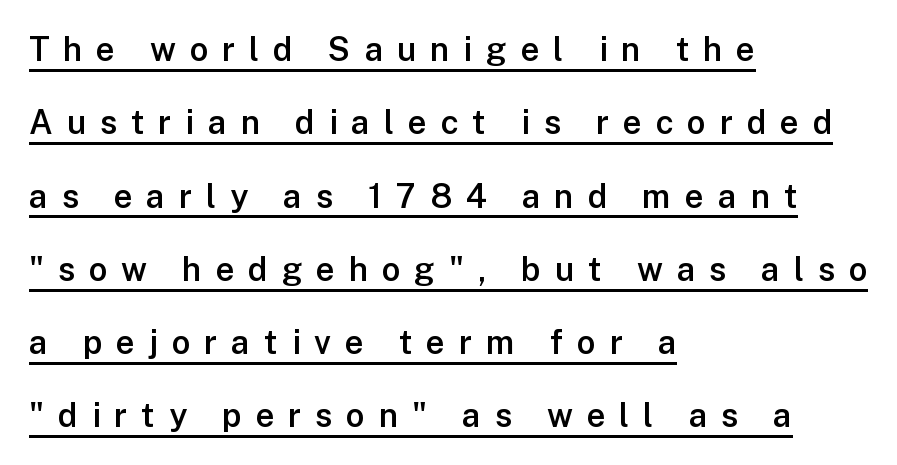
{"serif": "no", "italic": "no", "bold": "semi", "weight": "semibold", "width": "normal", "stroke_contrast": "low", "x_height": "medium", "monospaced": "no", "underline": "yes", "align": "left", "line_spacing": "loose", "line_spacing_ratio": 2.22, "letter_spacing": "wide", "letter_spacing_em": 0.42, "glyph_px": 33}
